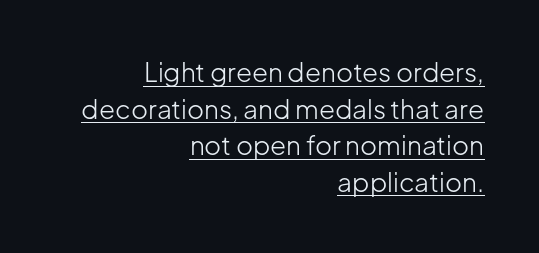
Notice how a bar underscores the lettering throughout. The rendering keeps characters at their native spacing. Compared with a flush-left layout, this one pins lines to the opposite, right side. Honestly, the row spacing looks completely unremarkable. In terms of posture, this sample is upright.
